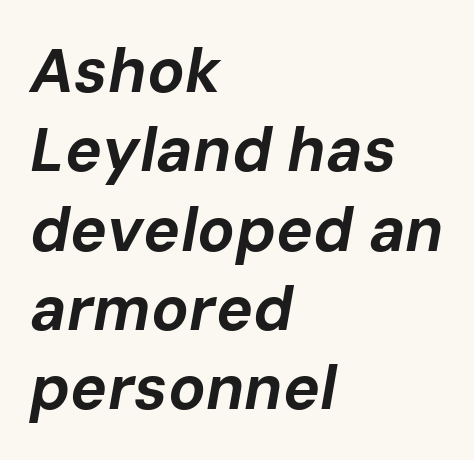
On the weight axis this lands at bold, roughly 700. Honestly, there is no underline to notice here at all. The letters advance in unequal steps, a hallmark of proportional type. The face used here is rendered with its standard letterfit.
